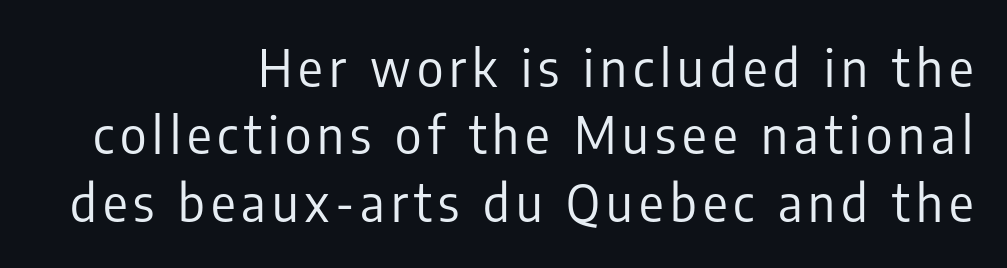
A typesetter would call this proportional, since set widths differ per character. This rendering employs a face without finishing strokes, i.e., a sans-serif. Letters have the restrained weight of plain body copy at most. Posture: vertical. Horizontally, the lines are justified to the trailing edge only.
